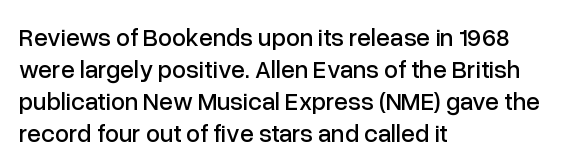
{"italic": "no", "underline": "no", "align": "left", "line_spacing": "normal", "line_spacing_ratio": 1.28, "letter_spacing": "normal", "letter_spacing_em": 0.0, "glyph_px": 25}
